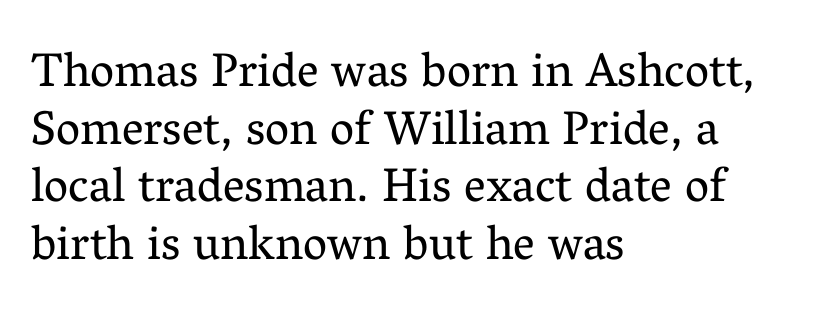
Inter-character spacing is left at the font's built-in metrics. The strokes carry an ordinary text weight at most. Every character sits straight up, as roman type does. The compositor pushed each line to the left boundary.
